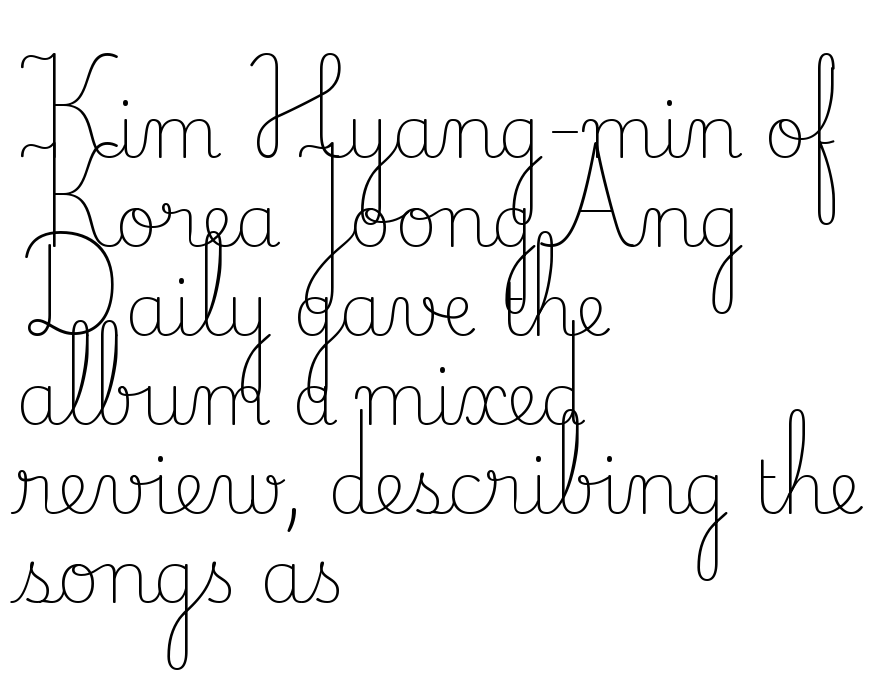
{"serif": "yes", "italic": "no", "bold": "no", "weight": "light", "width": "normal", "stroke_contrast": "low", "x_height": "small", "monospaced": "no", "underline": "no", "align": "left", "line_spacing_ratio": 1.22, "letter_spacing": "normal", "letter_spacing_em": 0.0, "glyph_px": 73}
